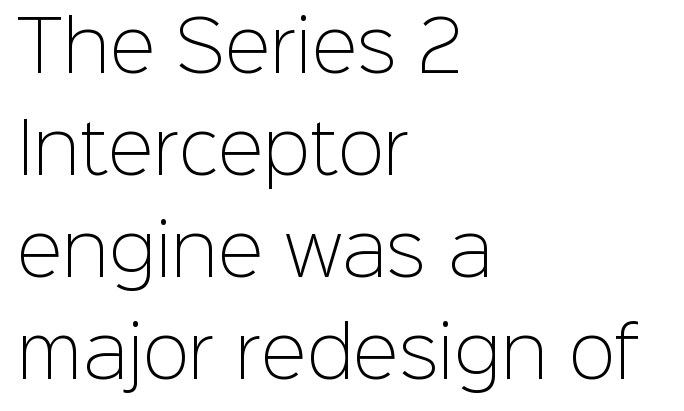
{"serif": "no", "italic": "no", "bold": "no", "weight": "light", "width": "normal", "stroke_contrast": "low", "x_height": "medium", "monospaced": "no", "underline": "no", "align": "left", "line_spacing": "normal", "line_spacing_ratio": 1.48, "letter_spacing": "normal", "letter_spacing_em": 0.0, "glyph_px": 69}
